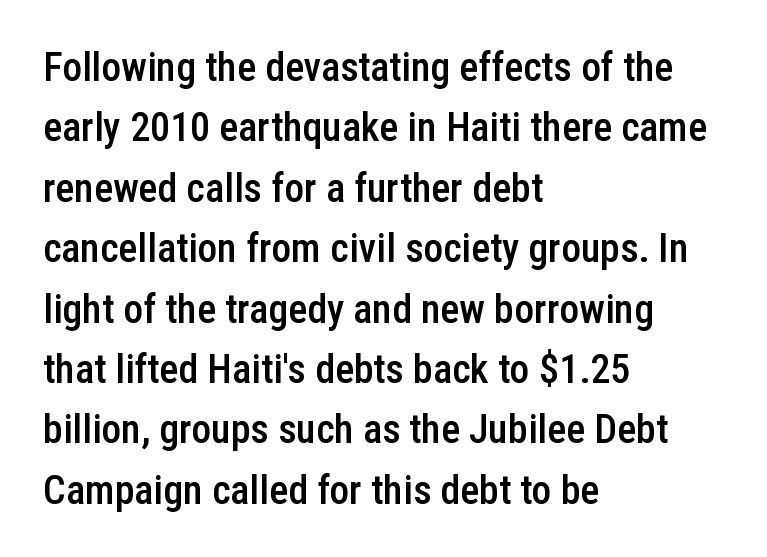
The axis of the letterforms is exactly vertical. The passage shown is not underscored anywhere. The rendering uses natural spacing where letterforms have individual widths. The text was rendered using a sans face with plain stroke endings. Visually the block forms a straight wall on the left and a jagged coastline on the right. Semibold letterforms, between regular and bold.
